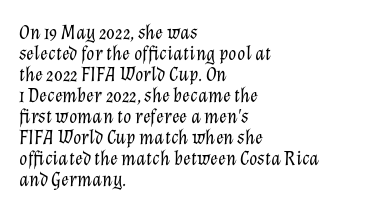
These lines huddle together more closely than default settings would place them. It's the slanting kind of type. Letter spacing: default. Nothing heavy about these letters — not bold at all. Clear beneath every line of the passage.
